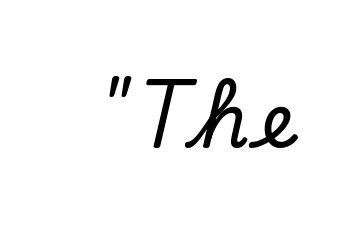
The image shows 76 px serif type, italic (leaning right); set not underlined; low stroke contrast and a small x-height.
